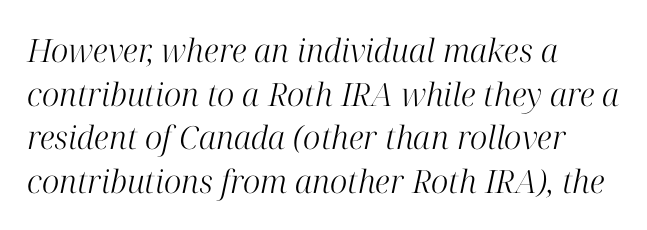
No extra ink here — the face is not bold. Note the varied advance widths — an 'i' is clearly narrower than an 'm'. Tracking value appears to be zero — textbook default spacing. If you drew a ruler down the left edge, every line would touch it.
